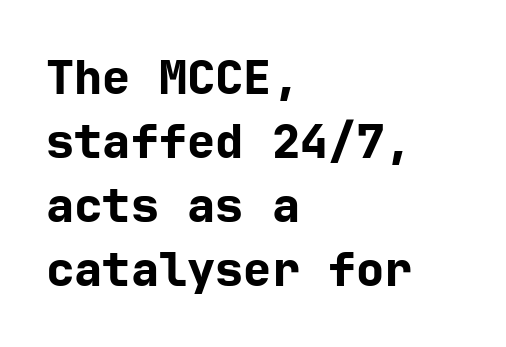
The image shows 47 px bold sans-serif type, upright; set left-aligned, normal line spacing (1.36x), normal letter spacing, not underlined; low stroke contrast and a medium x-height.
